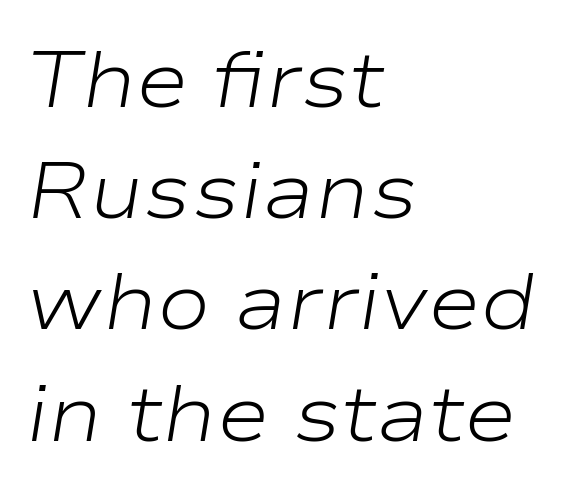
Q: Is the text bold? A: No.
Q: Is the text italic (slanted)? A: Yes, it leans right by about 9 degrees.
Q: Is the text underlined? A: No.
Q: How is the paragraph aligned? A: Left-aligned.
Q: Is the spacing between letters normal or unusually wide? A: Normal.
Q: Is the spacing between lines tight, normal or loose? A: Normal.
Q: Width (condensed, normal, or wide)? A: Wide.
Q: Stroke contrast? A: Low.
Q: x-height? A: Medium.
Q: Monospaced? A: No.
